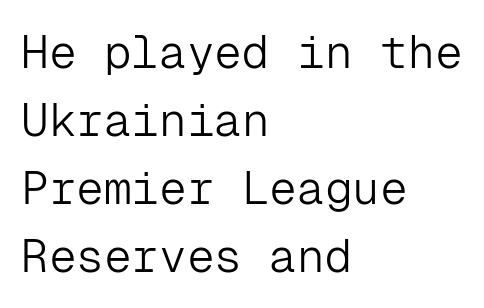
Q: Is the text bold? A: No.
Q: Is the text italic (slanted)? A: No, it is upright.
Q: Is the typeface a serif or a sans-serif typeface? A: Sans-serif.
Q: Is the text underlined? A: No.
Q: How is the paragraph aligned? A: Left-aligned.
Q: Is the spacing between letters normal or unusually wide? A: Normal.
Q: Is the spacing between lines tight, normal or loose? A: Normal.
Q: Width (condensed, normal, or wide)? A: Normal.
Q: Stroke contrast? A: Low.
Q: x-height? A: Medium.
Q: Monospaced? A: Yes.
